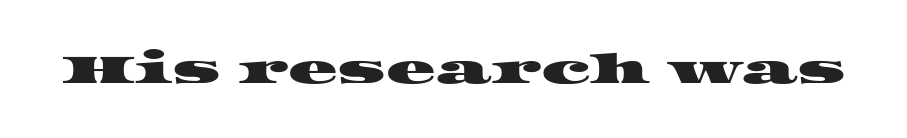
Characters follow at the spacing the type designer built in. Do the characters align in a grid? No, the font is proportional. Underline: absent. Yep, those are serifs on the letters.
